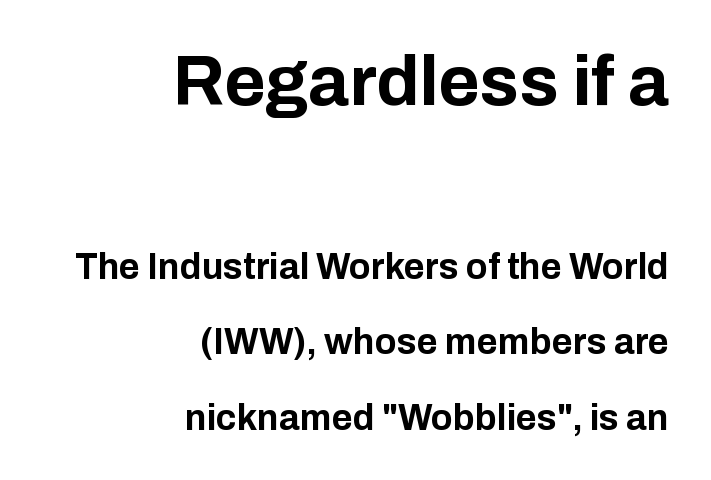
{"serif": "no", "italic": "no", "bold": "yes", "weight": "bold", "width": "normal", "stroke_contrast": "low", "x_height": "medium", "monospaced": "no", "underline": "no", "align": "right", "line_spacing": "loose", "line_spacing_ratio": 2.09, "letter_spacing": "normal", "letter_spacing_em": 0.0, "larger_block": "first", "size_ratio": 1.97, "glyph_px": 71}
